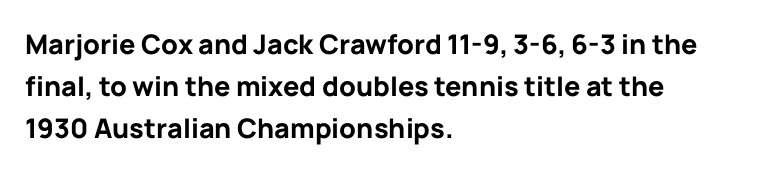
The image shows 27 px bold type, upright; set left-aligned, normal line spacing (1.56x), normal letter spacing, not underlined.
